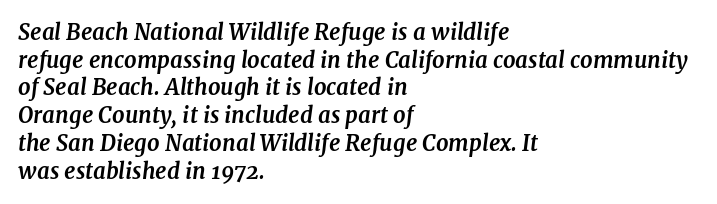
Q: Is the text bold? A: Yes.
Q: Is the text italic (slanted)? A: Yes, it leans right by about 7 degrees.
Q: Is the text underlined? A: No.
Q: How is the paragraph aligned? A: Left-aligned.
Q: Is the spacing between letters normal or unusually wide? A: Normal.
Q: Is the spacing between lines tight, normal or loose? A: Normal.
